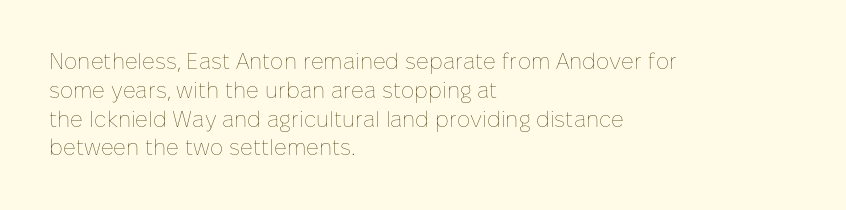
{"italic": "no", "bold": "no", "underline": "no", "align": "left", "line_spacing": "normal", "line_spacing_ratio": 1.31, "letter_spacing": "normal", "letter_spacing_em": 0.0, "glyph_px": 22}
